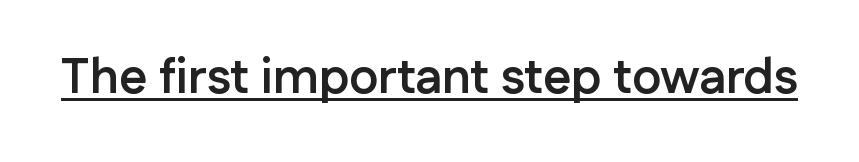
The image shows 49 px semibold sans-serif type, upright; set normal letter spacing, underlined; low stroke contrast and a medium x-height.
